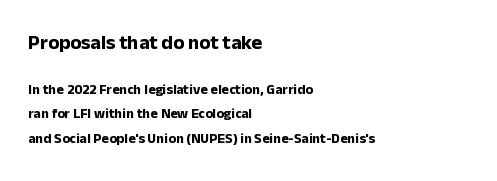
The image shows 20 px bold type, upright; set left-aligned, line spacing 1.75x, normal letter spacing, not underlined; the first (top) block is 1.43x larger.
